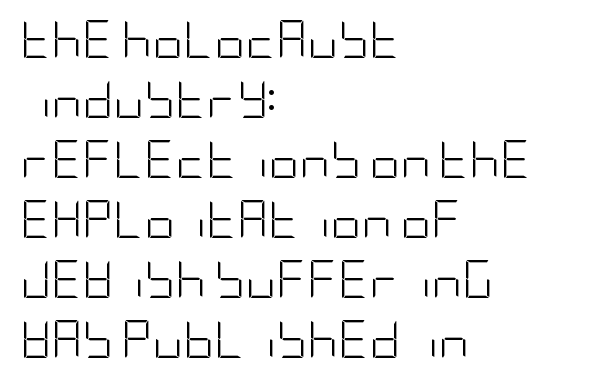
Q: Is the text bold? A: No.
Q: Is the text italic (slanted)? A: No, it is upright.
Q: Is the typeface a serif or a sans-serif typeface? A: Sans-serif.
Q: Is the text underlined? A: No.
Q: How is the paragraph aligned? A: Left-aligned.
Q: Is the spacing between letters normal or unusually wide? A: Normal.
Q: Is the spacing between lines tight, normal or loose? A: Normal.
Q: Width (condensed, normal, or wide)? A: Condensed.
Q: Stroke contrast? A: Low.
Q: x-height? A: Large.
